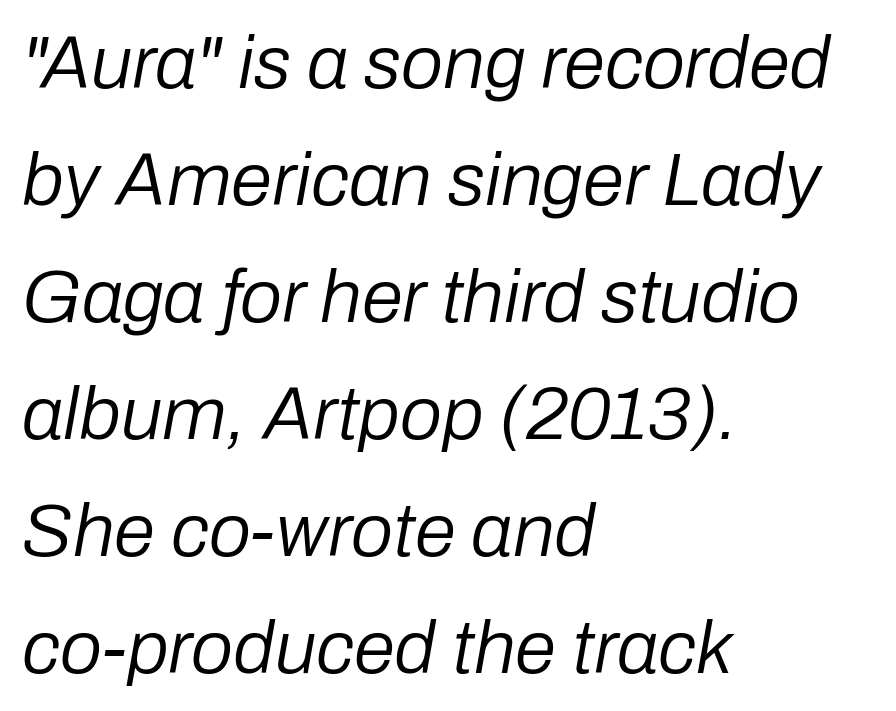
The image shows 75 px regular-weight type, italic (leaning right); set left-aligned, normal line spacing (1.56x), normal letter spacing, not underlined; low stroke contrast and a medium x-height.
